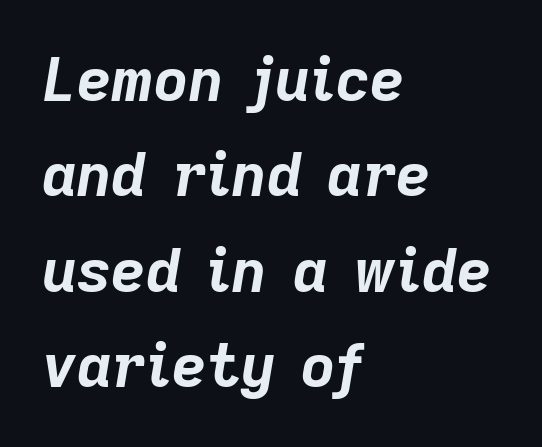
The image shows 60 px bold type, italic (leaning right); set left-aligned, normal line spacing (1.59x), normal letter spacing, not underlined; low stroke contrast and a medium x-height.
